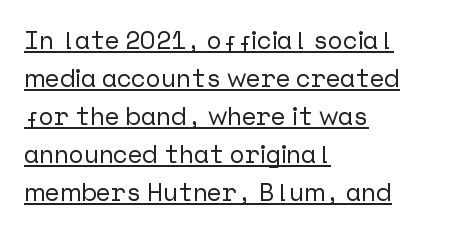
Horizontal alignment here is leftward, the default for most running prose. A normal amount of white space separates one row of letters from the next. Like a heading marked for emphasis, these lines bear an underscore. Each word holds together tightly as a unit, with standard inter-letter gaps. Notice how the stems are strictly vertical — no italics here.
